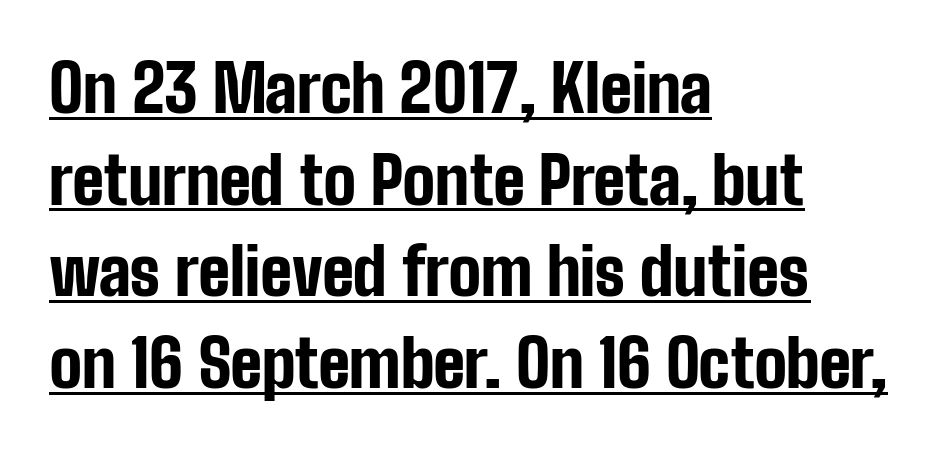
Each letter keeps its own natural width here, so spacing adapts to shape. Honestly, the underline is the first thing you notice here. Emphasis by weight is at full strength: bold. Teacher's note: observe the even left margin — that is flush-left alignment.
